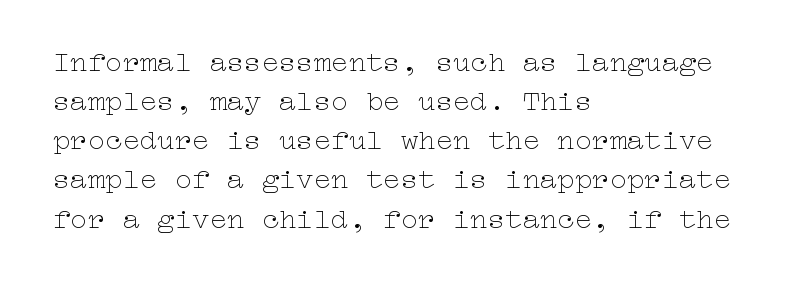
Q: Is the text bold? A: No.
Q: Is the text italic (slanted)? A: No, it is upright.
Q: Is the text underlined? A: No.
Q: How is the paragraph aligned? A: Left-aligned.
Q: Is the spacing between letters normal or unusually wide? A: Normal.
Q: Is the spacing between lines tight, normal or loose? A: Normal.
Q: Width (condensed, normal, or wide)? A: Wide.
Q: Stroke contrast? A: Low.
Q: x-height? A: Medium.
